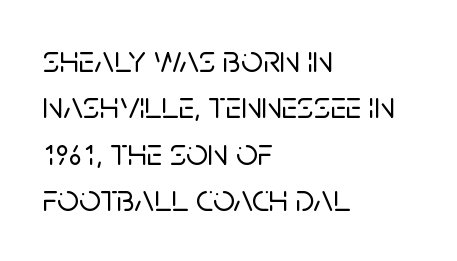
The image shows 38 px sans-serif type, upright; set left-aligned, line spacing 1.22x, normal letter spacing, not underlined; low stroke contrast and a large x-height.
